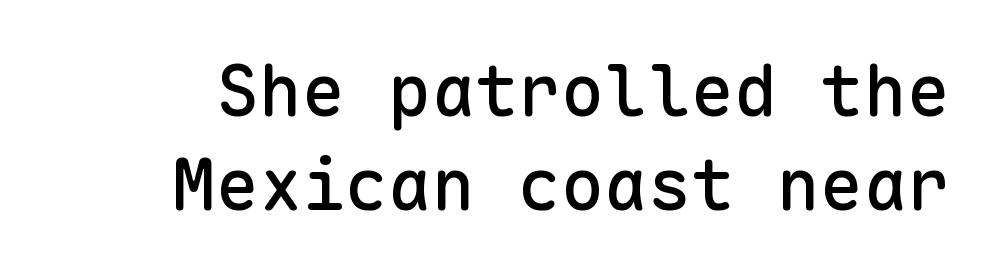
The image shows 72 px sans-serif type, upright, monospaced; set normal line spacing (1.3x), normal letter spacing, not underlined; low stroke contrast and a medium x-height.
